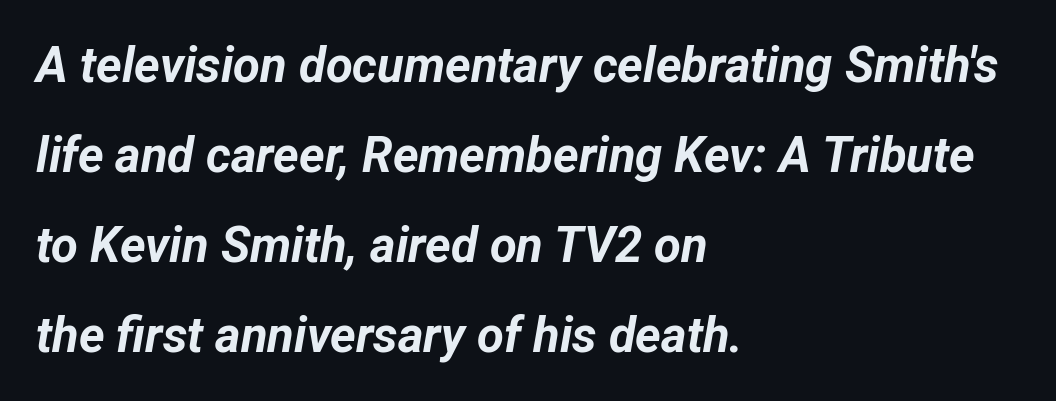
Quick note: underline off. Pretty heavy lettering here — definitely bold. If you drew a ruler down the left edge, every line would touch it. The passage shown has conventional tracking throughout. The rendering uses natural spacing where letterforms have individual widths. Observe the lean: these are italic letterforms.
